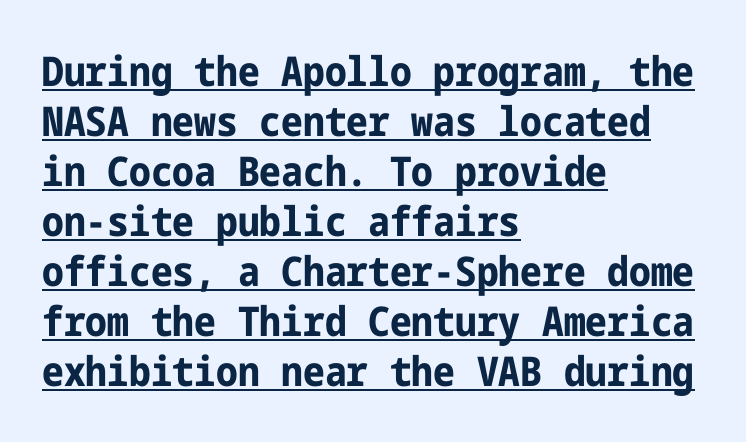
{"serif": "no", "italic": "no", "bold": "yes", "weight": "bold", "width": "condensed", "stroke_contrast": "low", "x_height": "medium", "underline": "yes", "align": "left", "line_spacing_ratio": 1.22, "letter_spacing": "normal", "letter_spacing_em": 0.0, "glyph_px": 41}
